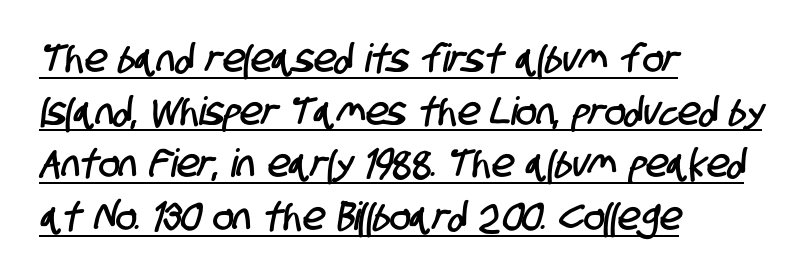
{"serif": "no", "width": "condensed", "stroke_contrast": "low", "x_height": "large", "monospaced": "no", "underline": "yes", "align": "left", "line_spacing": "normal", "line_spacing_ratio": 1.35, "letter_spacing": "normal", "letter_spacing_em": 0.0, "glyph_px": 39}
